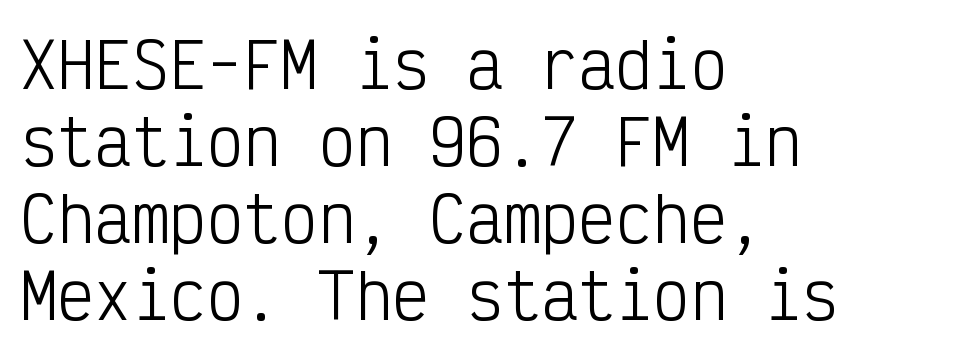
Q: Is the text bold? A: No.
Q: Is the text italic (slanted)? A: No, it is upright.
Q: Is the typeface a serif or a sans-serif typeface? A: Sans-serif.
Q: Is the text underlined? A: No.
Q: How is the paragraph aligned? A: Left-aligned.
Q: Is the spacing between letters normal or unusually wide? A: Normal.
Q: Width (condensed, normal, or wide)? A: Condensed.
Q: Stroke contrast? A: Low.
Q: x-height? A: Medium.
Q: Monospaced? A: Yes.
